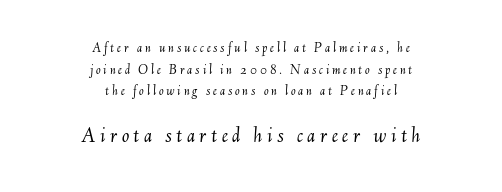
{"italic": "yes", "lean": "right", "slant_degrees": 6, "bold": "no", "underline": "no", "align": "center", "line_spacing": "normal", "line_spacing_ratio": 1.55, "letter_spacing": "wide", "letter_spacing_em": 0.2, "larger_block": "second", "size_ratio": 1.57, "glyph_px": 22}
